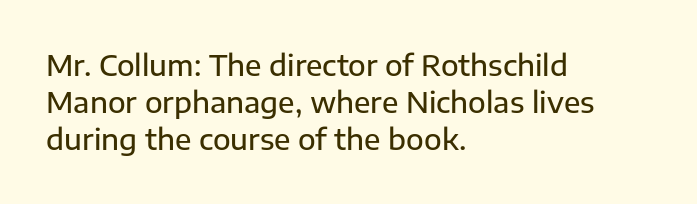
Has an underline been added? It has not. Is the letter spacing exaggerated? No — it looks like the ordinary default. Is this a fixed-width face? No — the glyphs have proportional, varying widths. It's the straight-up-and-down kind of type. Horizontally, the lines are justified to the leading edge only.
